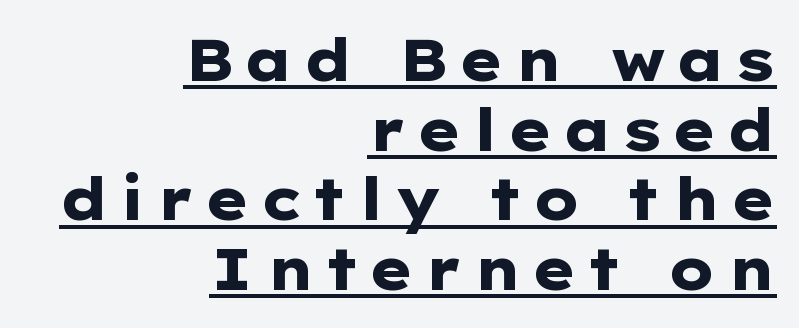
Leftover space on each line is placed entirely before the opening word. How heavy is the stroke? Heavy — this is a bold. Here the designer chose a conventional face with non-uniform glyph widths. I'd call this a sans setting — the letters go barefoot.
